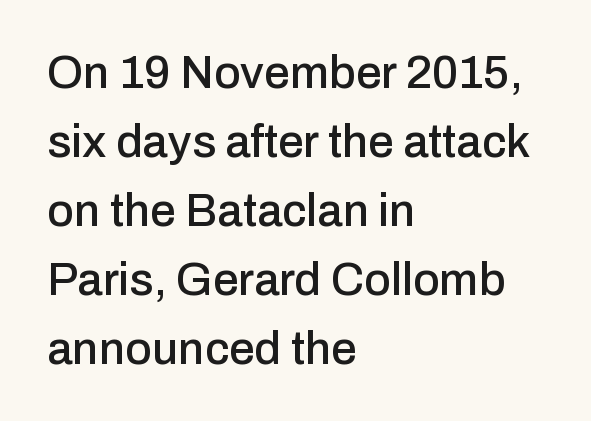
Q: Is the text italic (slanted)? A: No, it is upright.
Q: Is the typeface a serif or a sans-serif typeface? A: Sans-serif.
Q: Is the text underlined? A: No.
Q: How is the paragraph aligned? A: Left-aligned.
Q: Is the spacing between letters normal or unusually wide? A: Normal.
Q: Is the spacing between lines tight, normal or loose? A: Normal.
Q: Width (condensed, normal, or wide)? A: Normal.
Q: Stroke contrast? A: Low.
Q: x-height? A: Medium.
Q: Monospaced? A: No.
